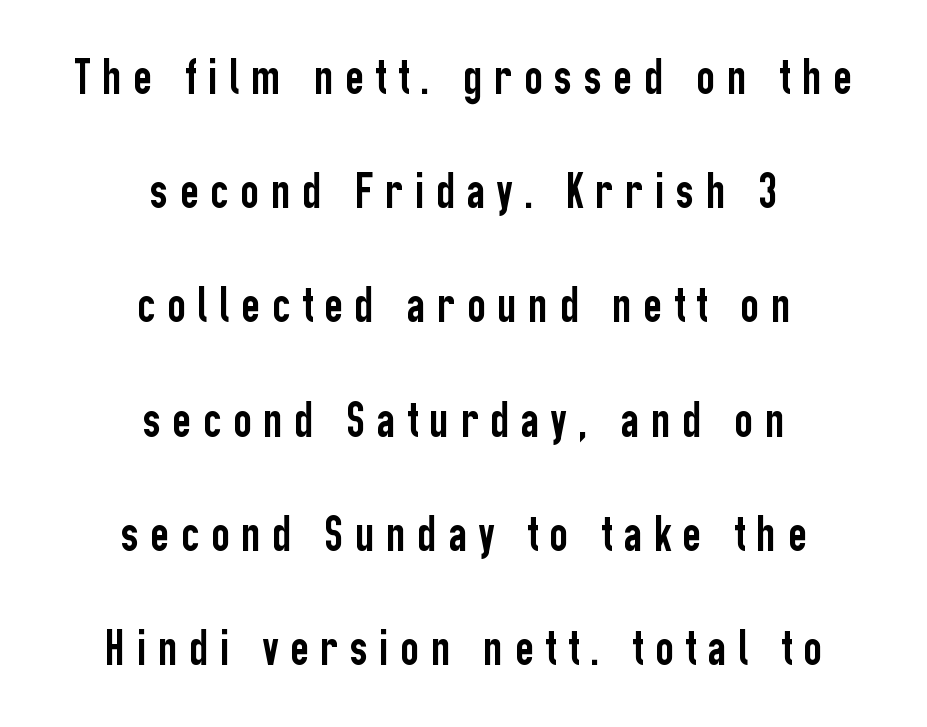
Q: Is the text italic (slanted)? A: No, it is upright.
Q: Is the typeface a serif or a sans-serif typeface? A: Sans-serif.
Q: Is the text underlined? A: No.
Q: How is the paragraph aligned? A: Centered.
Q: Is the spacing between letters normal or unusually wide? A: Unusually wide.
Q: Is the spacing between lines tight, normal or loose? A: Loose.
Q: Width (condensed, normal, or wide)? A: Condensed.
Q: Stroke contrast? A: Low.
Q: x-height? A: Medium.
Q: Monospaced? A: No.
